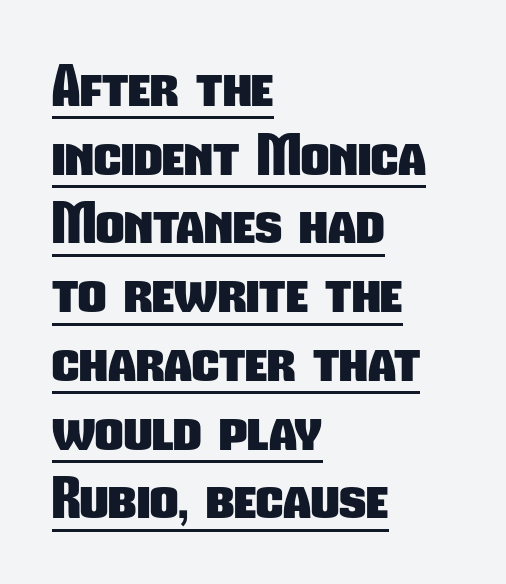
{"serif": "no", "bold": "yes", "weight": "heavy", "width": "condensed", "stroke_contrast": "low", "x_height": "medium", "monospaced": "no", "underline": "yes", "align": "left", "line_spacing": "normal", "line_spacing_ratio": 1.25, "letter_spacing": "normal", "letter_spacing_em": 0.0, "glyph_px": 55}
